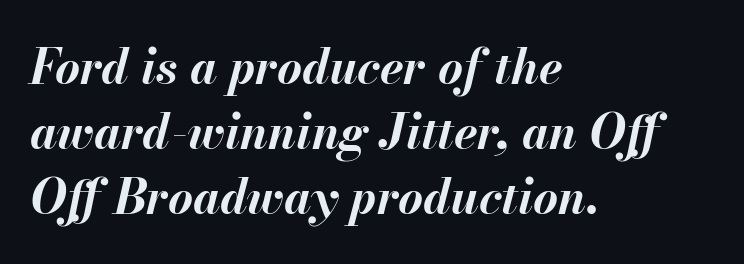
The image shows 48 px bold type, italic (leaning right); set left-aligned, normal line spacing (1.35x), normal letter spacing, not underlined; medium stroke contrast and a small x-height.
